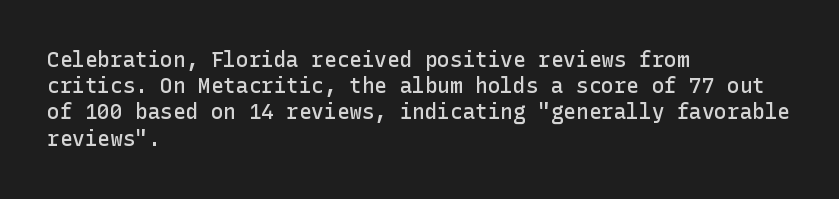
The image shows 21 px text type, upright; set left-aligned, normal line spacing (1.25x), normal letter spacing, not underlined.
